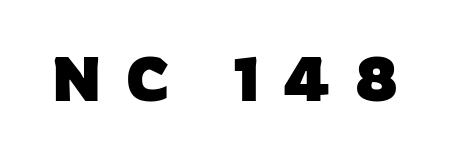
The rendering uses natural spacing where letterforms have individual widths. Glance below the letters and you will spot only blank space. Spacing between characters has been opened up far beyond the box default. Strokes here are thick enough to call this a true bold.
